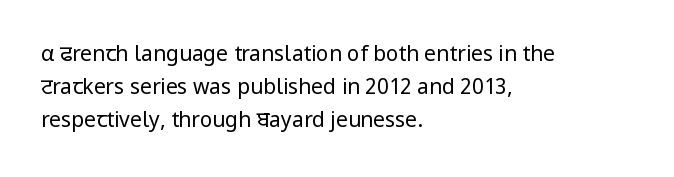
{"italic": "no", "bold": "no", "underline": "no", "align": "left", "line_spacing": "normal", "line_spacing_ratio": 1.56, "letter_spacing": "normal", "letter_spacing_em": 0.0, "glyph_px": 21}
